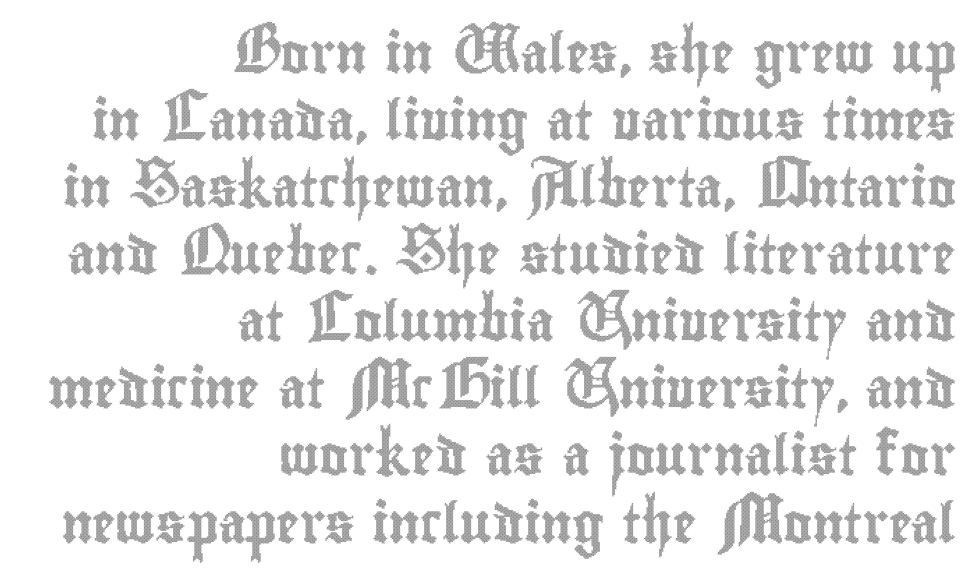
{"italic": "no", "width": "condensed", "x_height": "small", "monospaced": "no", "underline": "no", "align": "right", "line_spacing_ratio": 1.72, "letter_spacing": "normal", "letter_spacing_em": 0.0, "glyph_px": 39}
